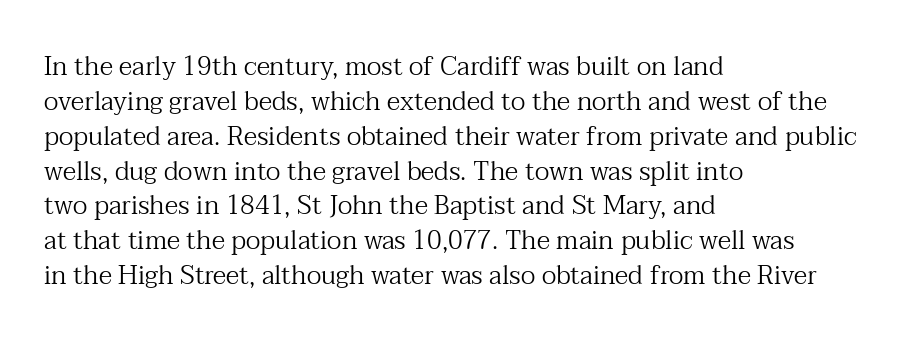
The image shows 26 px text type, upright; set left-aligned, normal line spacing (1.34x), normal letter spacing, not underlined.
